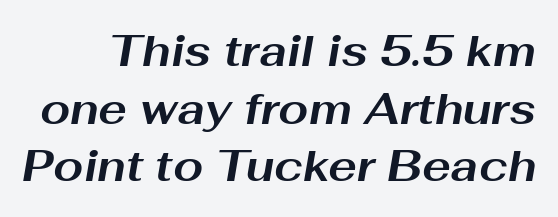
This sample uses an oblique cut, with every glyph tilted off the vertical. Letter spacing: default. The specimen omits any rule beneath the text block's lines. The face used here has the dense, thick strokes of a bold.
